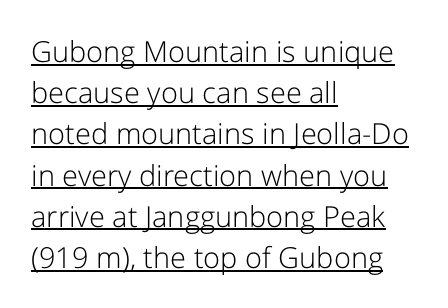
Q: Is the text bold? A: No.
Q: Is the text italic (slanted)? A: No, it is upright.
Q: Is the typeface a serif or a sans-serif typeface? A: Sans-serif.
Q: Is the text underlined? A: Yes.
Q: How is the paragraph aligned? A: Left-aligned.
Q: Is the spacing between letters normal or unusually wide? A: Normal.
Q: Is the spacing between lines tight, normal or loose? A: Normal.
Q: Width (condensed, normal, or wide)? A: Normal.
Q: Stroke contrast? A: Low.
Q: x-height? A: Medium.
Q: Monospaced? A: No.
